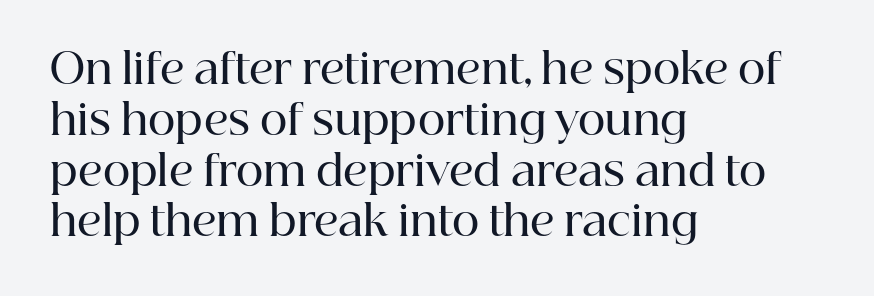
Q: Is the text bold? A: Semi-bold.
Q: Is the text italic (slanted)? A: No, it is upright.
Q: Is the typeface a serif or a sans-serif typeface? A: Serif.
Q: Is the text underlined? A: No.
Q: How is the paragraph aligned? A: Left-aligned.
Q: Is the spacing between letters normal or unusually wide? A: Normal.
Q: Width (condensed, normal, or wide)? A: Normal.
Q: Stroke contrast? A: High.
Q: x-height? A: Medium.
Q: Monospaced? A: No.
